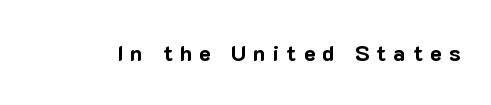
This sample uses an upright cut, with every glyph sitting square on the baseline. In terms of letterspacing, this is a distinctly airy, spread setting. The glyphs are unaccompanied by any horizontal stroke below them. A dark, heavy texture on the line: the type is bold.
